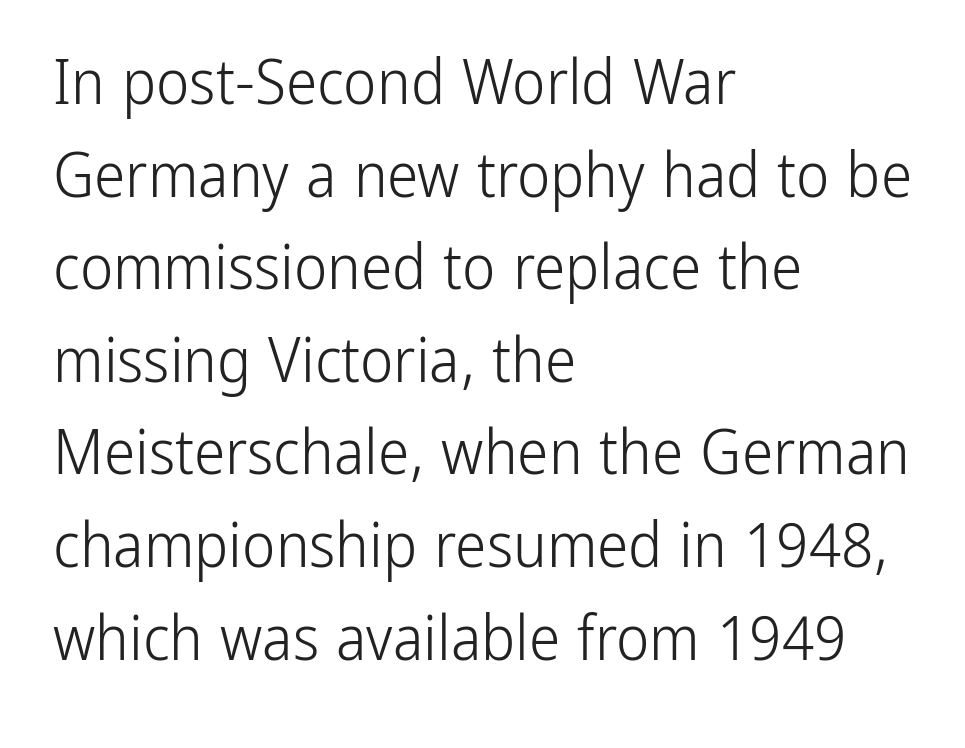
Q: Is the text bold? A: No.
Q: Is the text italic (slanted)? A: No, it is upright.
Q: Is the typeface a serif or a sans-serif typeface? A: Sans-serif.
Q: Is the text underlined? A: No.
Q: How is the paragraph aligned? A: Left-aligned.
Q: Is the spacing between letters normal or unusually wide? A: Normal.
Q: Is the spacing between lines tight, normal or loose? A: Normal.
Q: Width (condensed, normal, or wide)? A: Condensed.
Q: Stroke contrast? A: Low.
Q: x-height? A: Medium.
Q: Monospaced? A: No.
